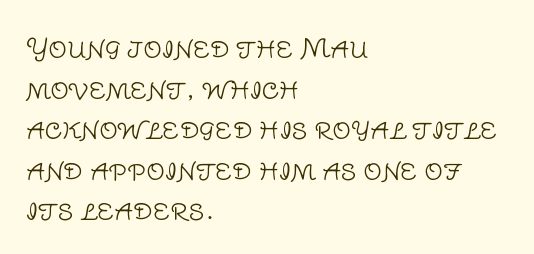
The image shows 26 px text type; set left-aligned, normal line spacing (1.56x), normal letter spacing, not underlined.
